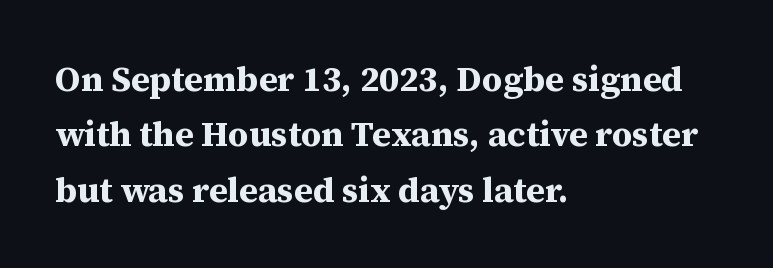
Q: Is the text bold? A: Yes.
Q: Is the text italic (slanted)? A: No, it is upright.
Q: Is the typeface a serif or a sans-serif typeface? A: Serif.
Q: Is the text underlined? A: No.
Q: How is the paragraph aligned? A: Left-aligned.
Q: Is the spacing between letters normal or unusually wide? A: Normal.
Q: Is the spacing between lines tight, normal or loose? A: Normal.
Q: Width (condensed, normal, or wide)? A: Normal.
Q: Stroke contrast? A: Medium.
Q: x-height? A: Medium.
Q: Monospaced? A: No.
